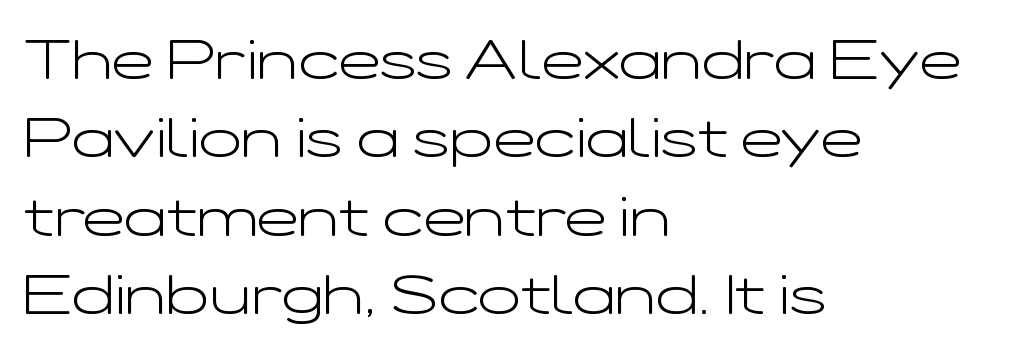
The image shows 56 px light, wide sans-serif type, upright; set left-aligned, normal line spacing (1.4x), normal letter spacing, not underlined; low stroke contrast and a medium x-height.
